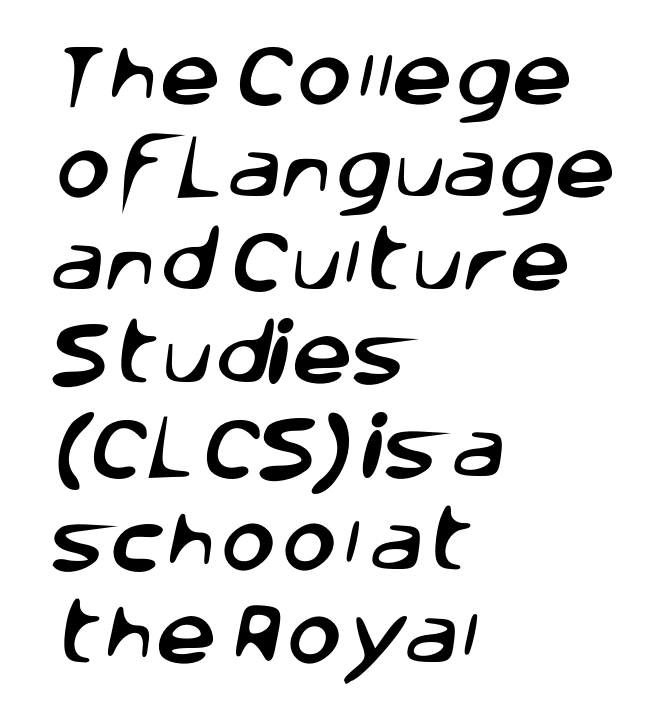
Q: Is the typeface a serif or a sans-serif typeface? A: Sans-serif.
Q: Is the text underlined? A: No.
Q: How is the paragraph aligned? A: Left-aligned.
Q: Is the spacing between letters normal or unusually wide? A: Normal.
Q: Is the spacing between lines tight, normal or loose? A: Normal.
Q: Width (condensed, normal, or wide)? A: Normal.
Q: Stroke contrast? A: Low.
Q: x-height? A: Large.
Q: Monospaced? A: No.
